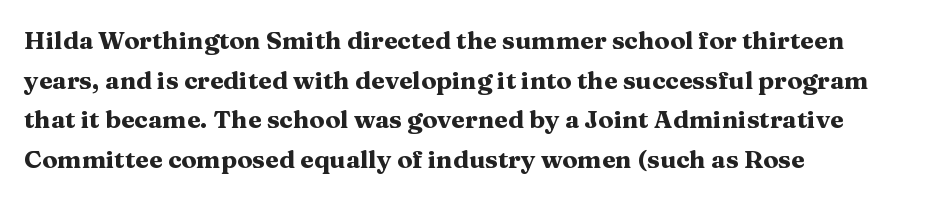
The words here are not underlined. Glyph-to-glyph distance matches everyday printed text. The rows are spaced the way most documents space them. The lettering holds an erect, upright posture throughout. Heavy-handed strokes throughout: this text is bold. Which margin do the lines hug? The left one — the right edge is uneven.
